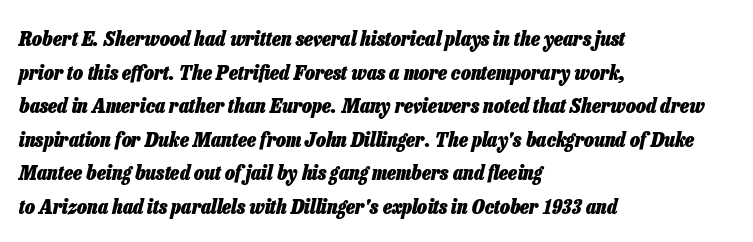
{"italic": "yes", "lean": "right", "slant_degrees": 13, "bold": "yes", "underline": "no", "align": "left", "line_spacing": "normal", "line_spacing_ratio": 1.6, "letter_spacing": "normal", "letter_spacing_em": 0.0, "glyph_px": 21}
